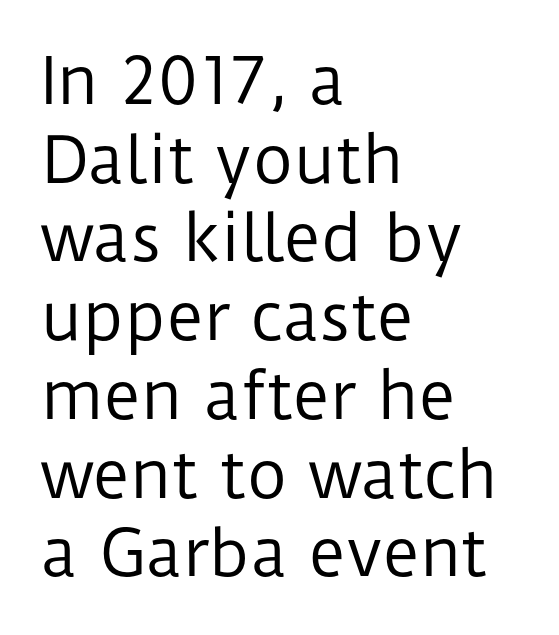
{"serif": "no", "italic": "no", "bold": "no", "weight": "regular", "width": "normal", "stroke_contrast": "low", "x_height": "medium", "monospaced": "no", "underline": "no", "align": "left", "line_spacing": "normal", "line_spacing_ratio": 1.25, "letter_spacing": "normal", "letter_spacing_em": 0.0, "glyph_px": 63}
